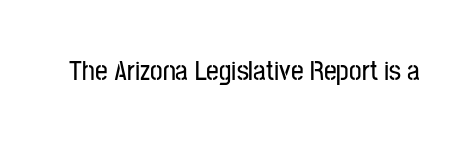
{"serif": "no", "italic": "no", "width": "condensed", "stroke_contrast": "low", "x_height": "medium", "monospaced": "no", "underline": "no", "letter_spacing": "normal", "letter_spacing_em": 0.0, "glyph_px": 28}
